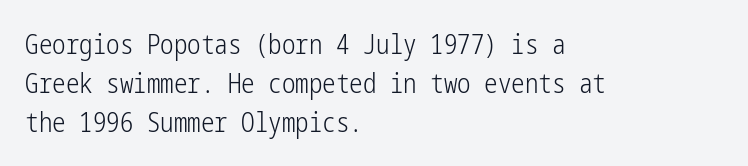
Q: Is the text bold? A: No.
Q: Is the text italic (slanted)? A: No, it is upright.
Q: Is the text underlined? A: No.
Q: How is the paragraph aligned? A: Left-aligned.
Q: Is the spacing between letters normal or unusually wide? A: Normal.
Q: Is the spacing between lines tight, normal or loose? A: Normal.
